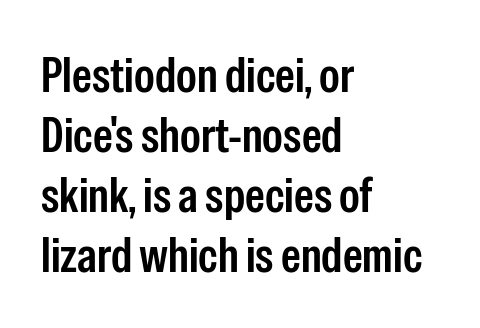
Q: Is the text bold? A: Semi-bold.
Q: Is the text italic (slanted)? A: No, it is upright.
Q: Is the typeface a serif or a sans-serif typeface? A: Sans-serif.
Q: Is the text underlined? A: No.
Q: How is the paragraph aligned? A: Left-aligned.
Q: Is the spacing between letters normal or unusually wide? A: Normal.
Q: Width (condensed, normal, or wide)? A: Condensed.
Q: Stroke contrast? A: Low.
Q: x-height? A: Medium.
Q: Monospaced? A: No.
